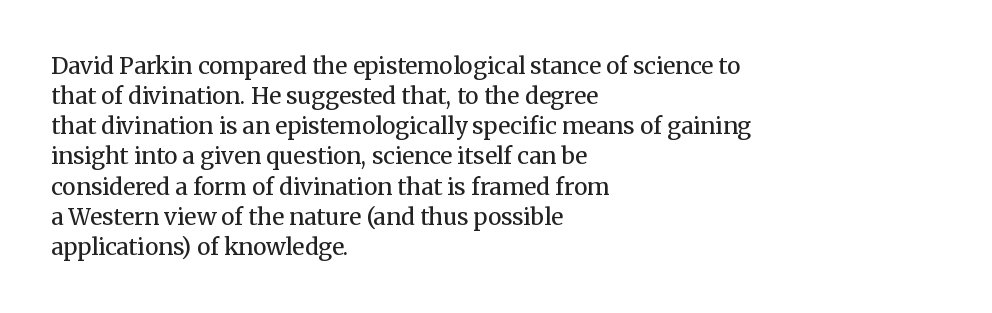
The image shows 23 px text type, upright; set left-aligned, normal line spacing (1.31x), normal letter spacing, not underlined.
